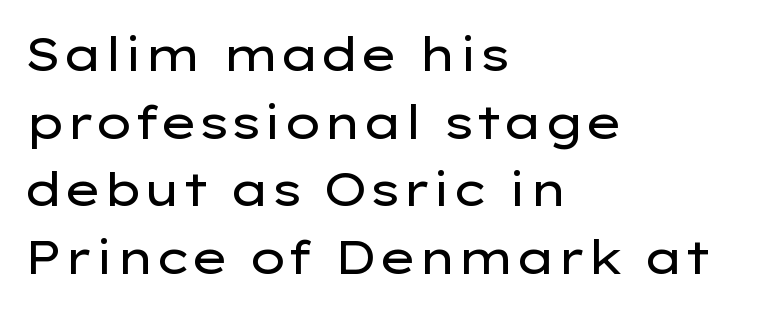
Q: Is the text bold? A: No.
Q: Is the text italic (slanted)? A: No, it is upright.
Q: Is the typeface a serif or a sans-serif typeface? A: Sans-serif.
Q: Is the text underlined? A: No.
Q: How is the paragraph aligned? A: Left-aligned.
Q: Is the spacing between letters normal or unusually wide? A: Normal.
Q: Is the spacing between lines tight, normal or loose? A: Normal.
Q: Width (condensed, normal, or wide)? A: Wide.
Q: Stroke contrast? A: Low.
Q: x-height? A: Medium.
Q: Monospaced? A: No.
